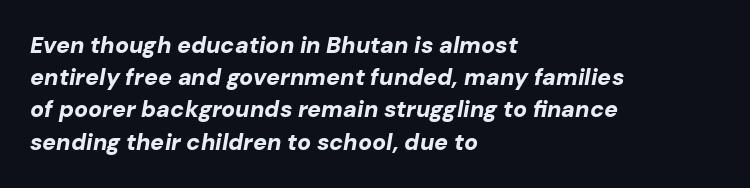
Q: Is the text bold? A: Yes.
Q: Is the text italic (slanted)? A: Yes, it leans right by about 10 degrees.
Q: Is the text underlined? A: No.
Q: How is the paragraph aligned? A: Left-aligned.
Q: Is the spacing between letters normal or unusually wide? A: Normal.
Q: Is the spacing between lines tight, normal or loose? A: Normal.
